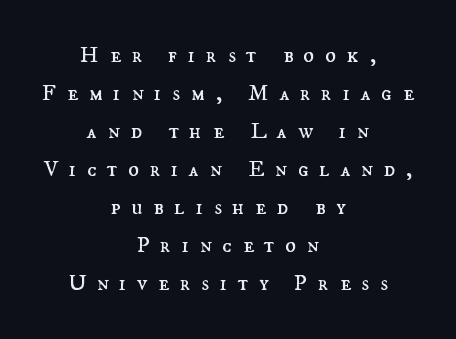
The image shows 23 px text type, upright; set centered, normal line spacing (1.65x), unusually wide letter spacing (+0.46 em), not underlined.
